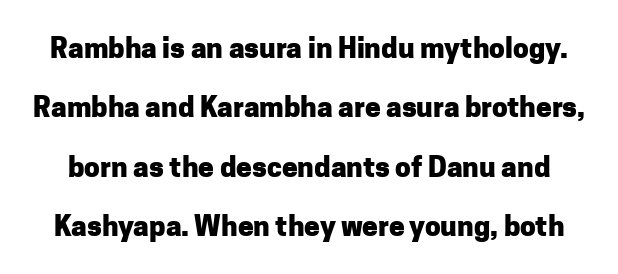
This is the regular roman posture of the typeface. These lines keep a tight, regular rhythm from letter to letter. Notice the wide empty band between every row — that's loose leading. Pretty heavy lettering here — definitely bold. Proportional: the letters do not fall into vertical columns.
